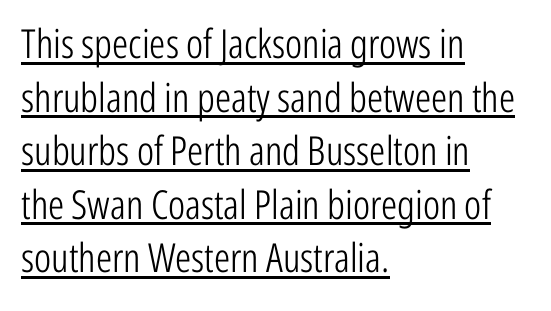
{"serif": "no", "italic": "no", "bold": "no", "weight": "light", "width": "condensed", "stroke_contrast": "low", "x_height": "medium", "monospaced": "no", "underline": "yes", "align": "left", "line_spacing": "normal", "line_spacing_ratio": 1.34, "letter_spacing": "normal", "letter_spacing_em": 0.0, "glyph_px": 40}
